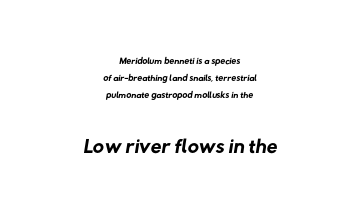
The image shows 31 px regular-weight sans-serif type; set centered, line spacing 1.22x, normal letter spacing, not underlined; the second (bottom) block is 2.21x larger; low stroke contrast and a medium x-height.
